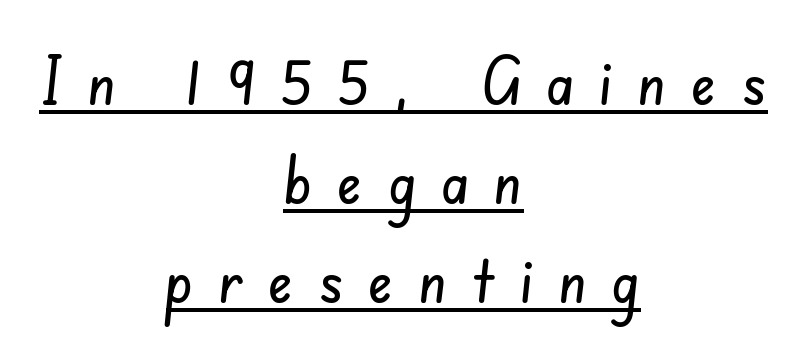
Q: Is the typeface a serif or a sans-serif typeface? A: Sans-serif.
Q: Is the text underlined? A: Yes.
Q: How is the paragraph aligned? A: Centered.
Q: Is the spacing between letters normal or unusually wide? A: Unusually wide.
Q: Is the spacing between lines tight, normal or loose? A: Normal.
Q: Width (condensed, normal, or wide)? A: Condensed.
Q: Stroke contrast? A: Low.
Q: x-height? A: Small.
Q: Monospaced? A: No.
